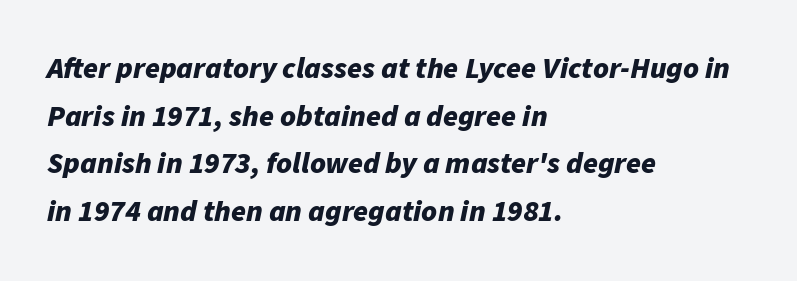
{"italic": "yes", "lean": "right", "slant_degrees": 11, "bold": "yes", "weight": "bold", "width": "normal", "stroke_contrast": "low", "x_height": "medium", "monospaced": "no", "underline": "no", "align": "left", "line_spacing": "normal", "line_spacing_ratio": 1.59, "letter_spacing": "normal", "letter_spacing_em": 0.0, "glyph_px": 30}
